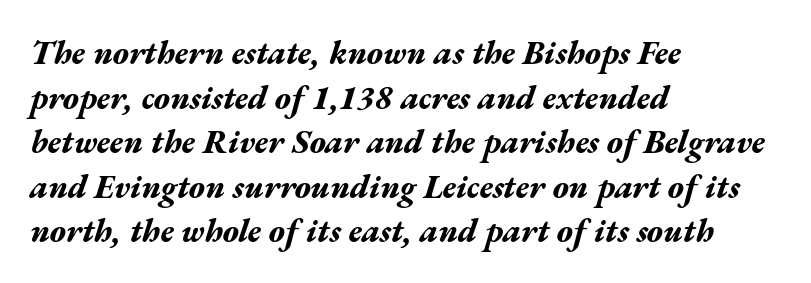
{"italic": "yes", "lean": "right", "slant_degrees": 17, "bold": "yes", "weight": "bold", "width": "wide", "stroke_contrast": "medium", "x_height": "medium", "monospaced": "no", "underline": "no", "align": "left", "line_spacing": "normal", "line_spacing_ratio": 1.35, "letter_spacing": "normal", "letter_spacing_em": 0.0, "glyph_px": 33}
